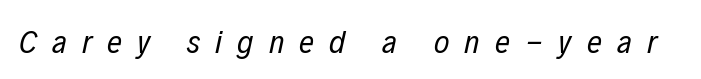
Q: Is the text bold? A: No.
Q: Is the text italic (slanted)? A: Yes, it leans right by about 12 degrees.
Q: Is the text underlined? A: No.
Q: Is the spacing between letters normal or unusually wide? A: Unusually wide.
Q: Width (condensed, normal, or wide)? A: Condensed.
Q: Stroke contrast? A: Low.
Q: x-height? A: Medium.
Q: Monospaced? A: No.
